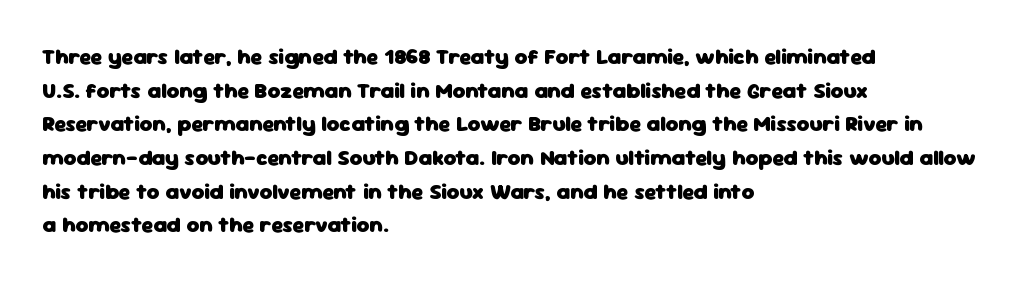
{"italic": "no", "bold": "yes", "underline": "no", "align": "left", "line_spacing": "normal", "line_spacing_ratio": 1.53, "letter_spacing": "normal", "letter_spacing_em": 0.0, "glyph_px": 22}
